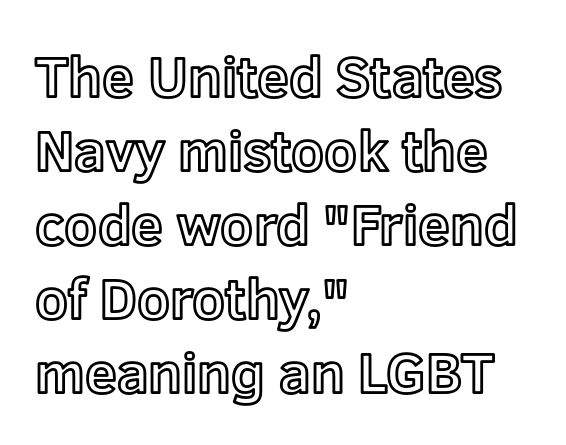
{"italic": "no", "width": "normal", "x_height": "medium", "monospaced": "no", "underline": "no", "align": "left", "line_spacing": "normal", "line_spacing_ratio": 1.3, "letter_spacing": "normal", "letter_spacing_em": 0.0, "glyph_px": 57}
